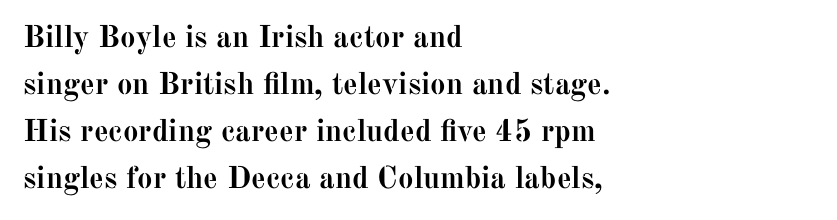
Caption: multi-line text, flush left, ragged right. Thick stems and heavy bowls — unmistakably bold. Is there any slant? The stems are plumb. What stands out about the letter spacing? Nothing — it is the standard amount.
